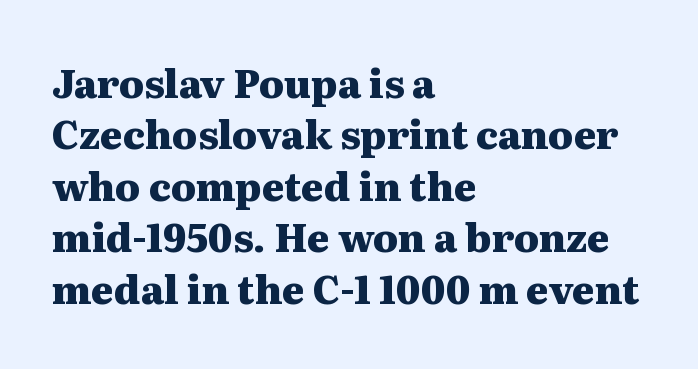
Bare-footed words on every line. Here the designer chose a conventional face with non-uniform glyph widths. Notice how descenders clear the ascenders below comfortably — that's standard leading. On the weight axis this lands at bold, roughly 700. The passage shown is typeset with a serif family. Reading down the block, your eye returns to a fixed left position each line.
